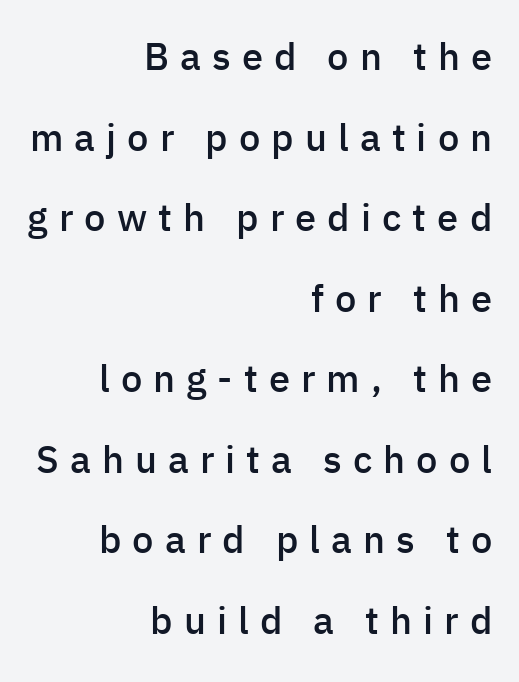
Q: Is the text bold? A: Semi-bold.
Q: Is the text italic (slanted)? A: No, it is upright.
Q: Is the typeface a serif or a sans-serif typeface? A: Sans-serif.
Q: Is the text underlined? A: No.
Q: How is the paragraph aligned? A: Right-aligned.
Q: Is the spacing between letters normal or unusually wide? A: Unusually wide.
Q: Is the spacing between lines tight, normal or loose? A: Loose.
Q: Width (condensed, normal, or wide)? A: Normal.
Q: Stroke contrast? A: Low.
Q: x-height? A: Medium.
Q: Monospaced? A: No.
